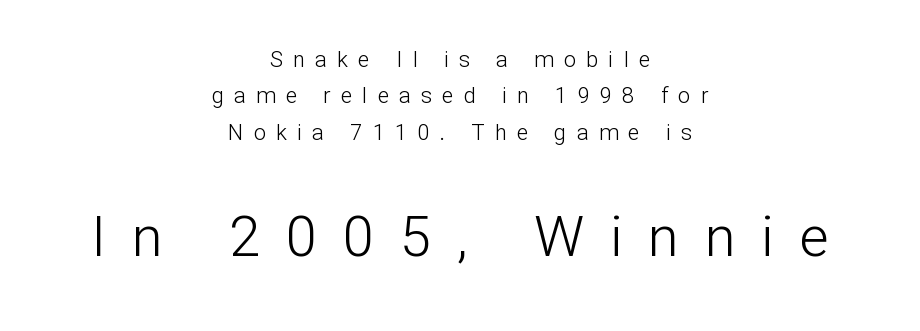
{"serif": "no", "italic": "no", "bold": "no", "weight": "light", "width": "normal", "stroke_contrast": "low", "x_height": "medium", "monospaced": "no", "underline": "no", "align": "center", "line_spacing": "normal", "line_spacing_ratio": 1.65, "letter_spacing": "wide", "letter_spacing_em": 0.46, "larger_block": "second", "size_ratio": 2.55, "glyph_px": 56}
